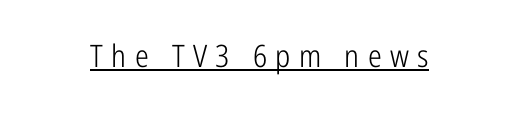
The image shows 31 px light, condensed sans-serif type, upright; set unusually wide letter spacing (+0.27 em), underlined; low stroke contrast and a medium x-height.
